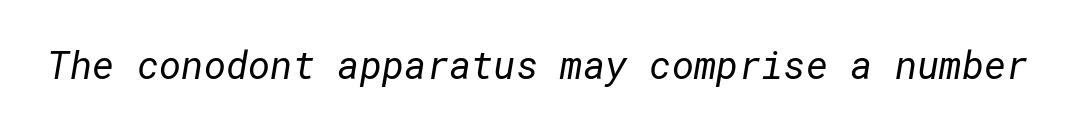
Q: Is the text bold? A: No.
Q: Is the typeface a serif or a sans-serif typeface? A: Sans-serif.
Q: Is the text underlined? A: No.
Q: Is the spacing between letters normal or unusually wide? A: Normal.
Q: Width (condensed, normal, or wide)? A: Normal.
Q: Stroke contrast? A: Low.
Q: x-height? A: Medium.
